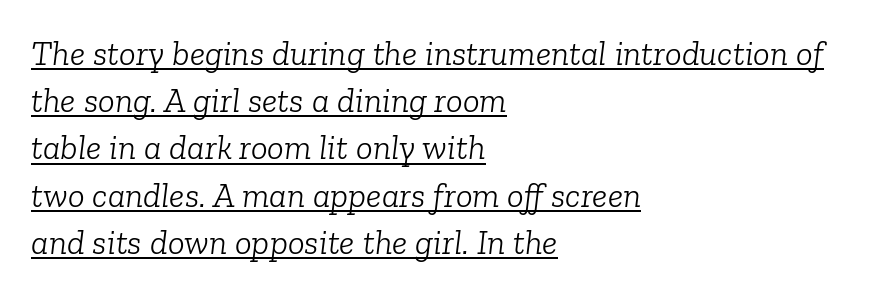
Q: Is the text bold? A: No.
Q: Is the text italic (slanted)? A: Yes, it leans right by about 6 degrees.
Q: Is the typeface a serif or a sans-serif typeface? A: Serif.
Q: Is the text underlined? A: Yes.
Q: How is the paragraph aligned? A: Left-aligned.
Q: Is the spacing between letters normal or unusually wide? A: Normal.
Q: Is the spacing between lines tight, normal or loose? A: Normal.
Q: Width (condensed, normal, or wide)? A: Normal.
Q: Stroke contrast? A: Low.
Q: x-height? A: Medium.
Q: Monospaced? A: No.
